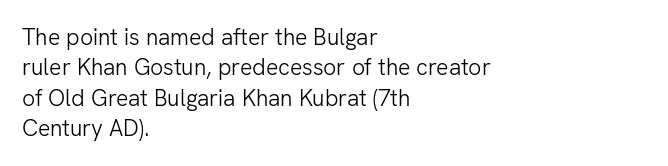
The space directly below the letters is spotless. Caption: standard tracking, unaltered. Vertically, the passage feels balanced, rows spaced as you'd expect. Does the lettering tilt? It doesn't — this is upright.
